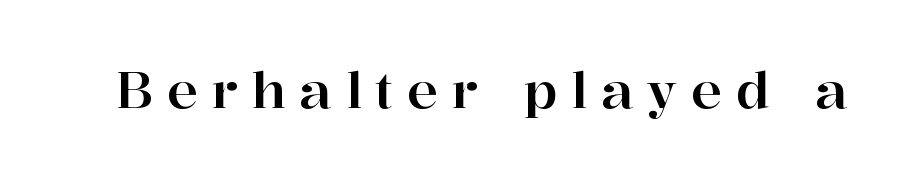
The image shows 51 px serif type, upright; set unusually wide letter spacing (+0.27 em), not underlined; high stroke contrast and a medium x-height.
